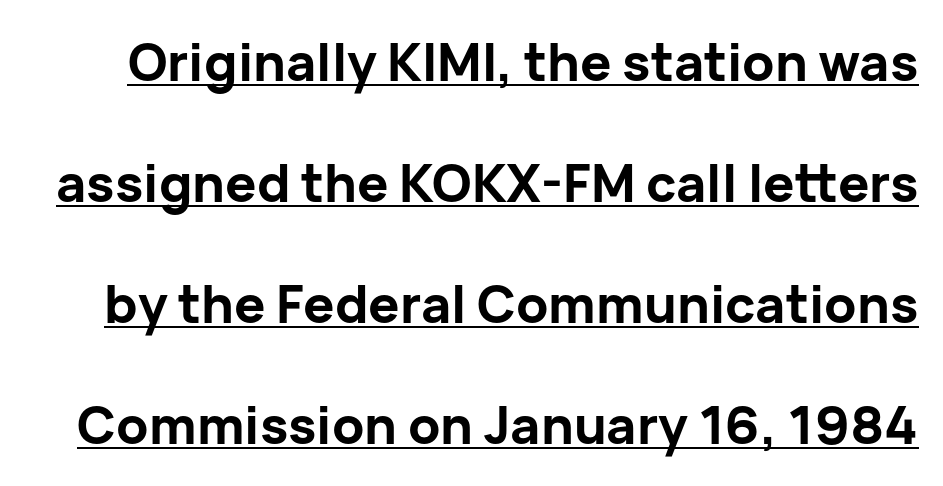
Q: Is the text bold? A: Yes.
Q: Is the text italic (slanted)? A: No, it is upright.
Q: Is the typeface a serif or a sans-serif typeface? A: Sans-serif.
Q: Is the text underlined? A: Yes.
Q: Is the spacing between letters normal or unusually wide? A: Normal.
Q: Is the spacing between lines tight, normal or loose? A: Loose.
Q: Width (condensed, normal, or wide)? A: Normal.
Q: Stroke contrast? A: Low.
Q: x-height? A: Medium.
Q: Monospaced? A: No.
